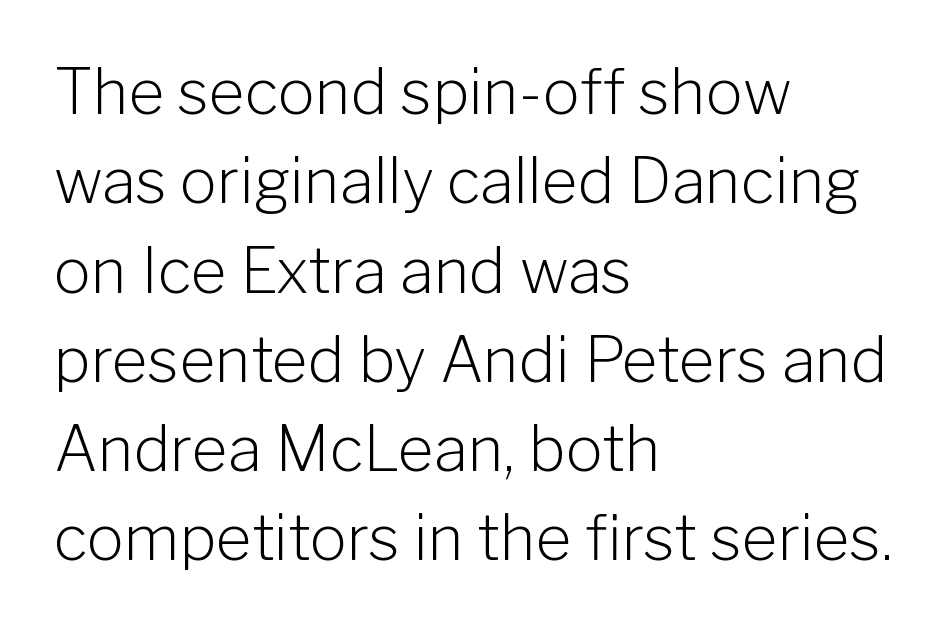
Q: Is the text bold? A: No.
Q: Is the text italic (slanted)? A: No, it is upright.
Q: Is the typeface a serif or a sans-serif typeface? A: Sans-serif.
Q: Is the text underlined? A: No.
Q: How is the paragraph aligned? A: Left-aligned.
Q: Is the spacing between letters normal or unusually wide? A: Normal.
Q: Is the spacing between lines tight, normal or loose? A: Normal.
Q: Width (condensed, normal, or wide)? A: Normal.
Q: Stroke contrast? A: Low.
Q: x-height? A: Medium.
Q: Monospaced? A: No.
